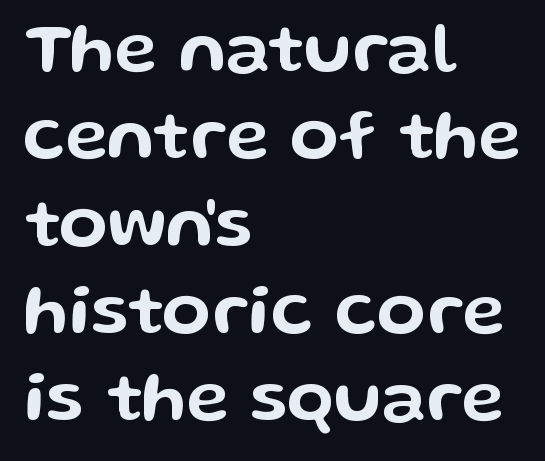
Q: Is the text italic (slanted)? A: No, it is upright.
Q: Is the typeface a serif or a sans-serif typeface? A: Sans-serif.
Q: Is the text underlined? A: No.
Q: How is the paragraph aligned? A: Left-aligned.
Q: Is the spacing between letters normal or unusually wide? A: Normal.
Q: Width (condensed, normal, or wide)? A: Wide.
Q: Stroke contrast? A: Low.
Q: x-height? A: Medium.
Q: Monospaced? A: No.
